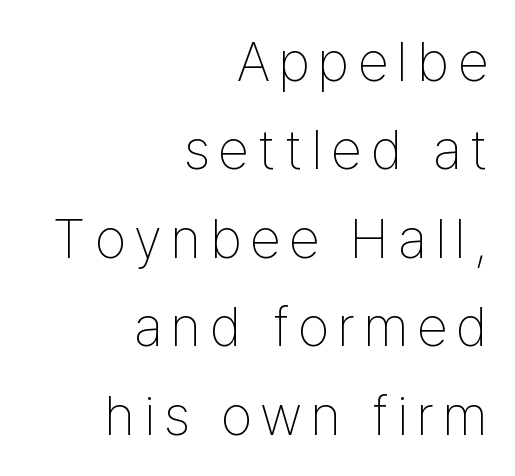
The image shows 56 px thin, condensed sans-serif type, upright; set right-aligned, normal line spacing (1.58x), not underlined; low stroke contrast and a medium x-height.
